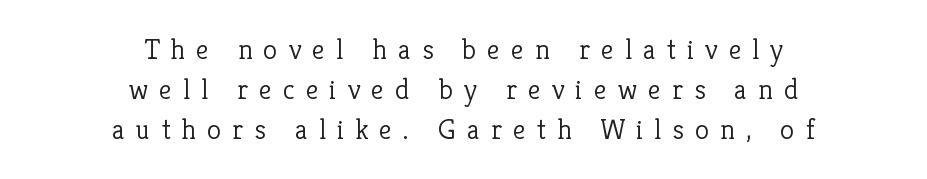
Q: Is the text bold? A: No.
Q: Is the text italic (slanted)? A: No, it is upright.
Q: Is the typeface a serif or a sans-serif typeface? A: Serif.
Q: Is the text underlined? A: No.
Q: How is the paragraph aligned? A: Centered.
Q: Is the spacing between letters normal or unusually wide? A: Unusually wide.
Q: Is the spacing between lines tight, normal or loose? A: Normal.
Q: Width (condensed, normal, or wide)? A: Normal.
Q: Stroke contrast? A: Low.
Q: x-height? A: Medium.
Q: Monospaced? A: No.
